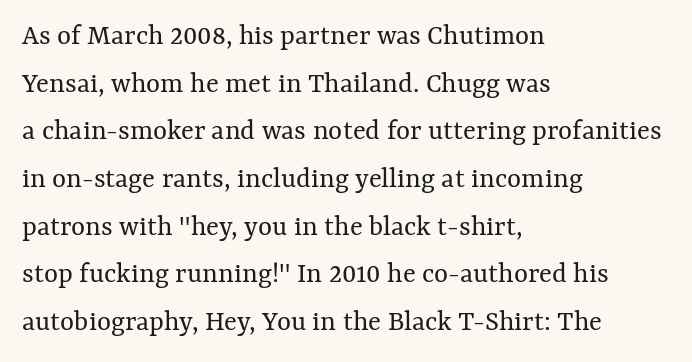
{"italic": "no", "bold": "no", "weight": "regular", "width": "normal", "stroke_contrast": "medium", "x_height": "medium", "monospaced": "no", "underline": "no", "align": "left", "line_spacing": "normal", "line_spacing_ratio": 1.59, "letter_spacing": "normal", "letter_spacing_em": 0.0, "glyph_px": 30}
